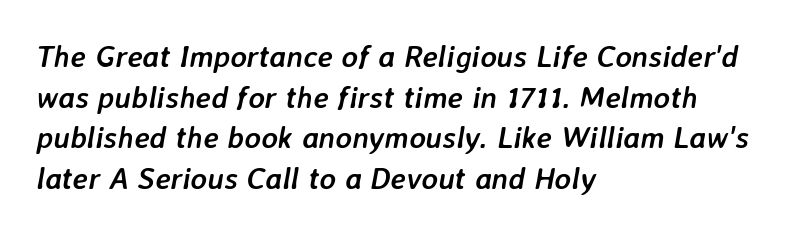
{"italic": "yes", "lean": "right", "slant_degrees": 7, "bold": "yes", "weight": "semibold", "width": "normal", "stroke_contrast": "low", "x_height": "medium", "monospaced": "no", "underline": "no", "align": "left", "line_spacing": "normal", "line_spacing_ratio": 1.31, "letter_spacing": "normal", "letter_spacing_em": 0.0, "glyph_px": 31}
